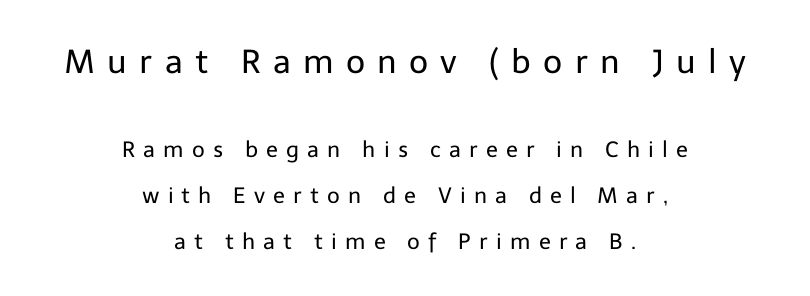
{"serif": "no", "italic": "no", "bold": "no", "weight": "regular", "width": "normal", "stroke_contrast": "low", "x_height": "medium", "monospaced": "no", "underline": "no", "align": "center", "line_spacing": "loose", "line_spacing_ratio": 2.08, "letter_spacing": "wide", "letter_spacing_em": 0.37, "larger_block": "first", "size_ratio": 1.5, "glyph_px": 33}
